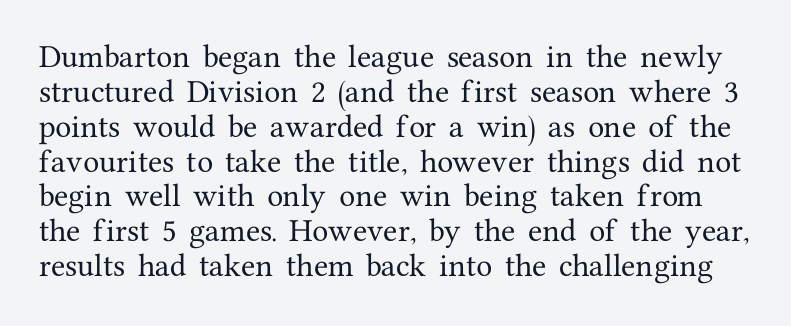
The rendering uses a moderate line-height, typical for paragraphs. The gap between lines stays unmarked. The axis of the letterforms is exactly vertical. Honestly, the letter spacing is just normal — you wouldn't notice it.
